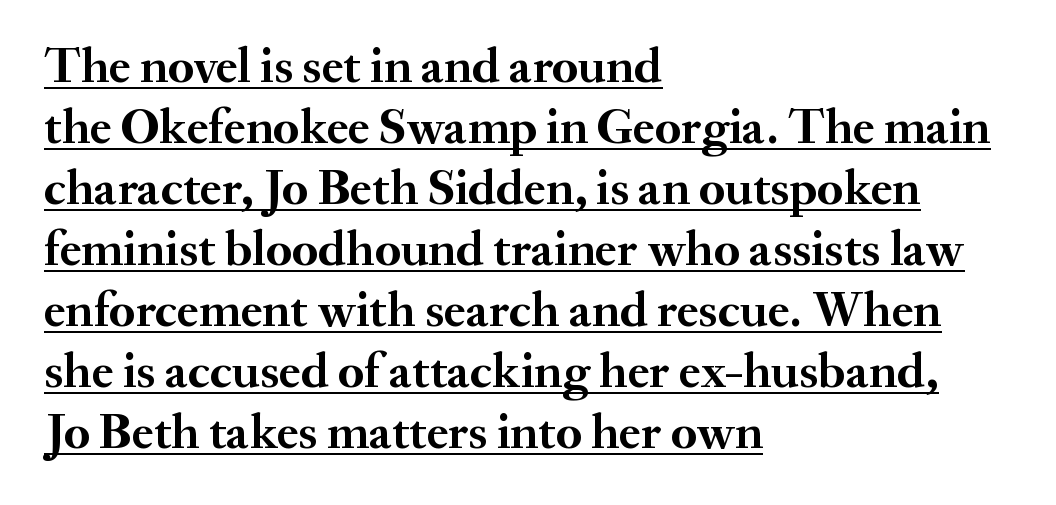
Q: Is the text bold? A: Yes.
Q: Is the text italic (slanted)? A: No, it is upright.
Q: Is the typeface a serif or a sans-serif typeface? A: Serif.
Q: Is the text underlined? A: Yes.
Q: How is the paragraph aligned? A: Left-aligned.
Q: Is the spacing between letters normal or unusually wide? A: Normal.
Q: Width (condensed, normal, or wide)? A: Normal.
Q: Stroke contrast? A: Medium.
Q: x-height? A: Small.
Q: Monospaced? A: No.
